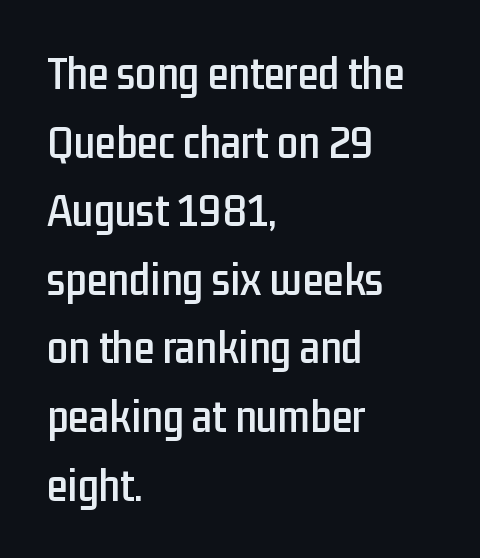
Italic: no, the glyphs are upright roman. How are the letters spaced? Ordinarily, with no added tracking. The baseline area is clear. Is this a fixed-width face? No — the glyphs have proportional, varying widths.
